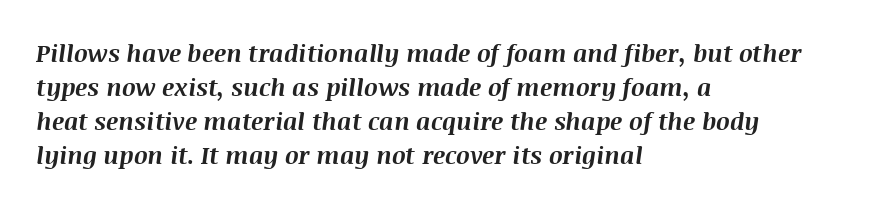
{"italic": "yes", "lean": "right", "slant_degrees": 8, "bold": "yes", "underline": "no", "align": "left", "line_spacing": "normal", "line_spacing_ratio": 1.42, "letter_spacing": "normal", "letter_spacing_em": 0.0, "glyph_px": 24}
